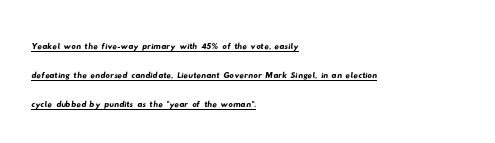
One glance says typical: line gaps are just what's usual. Tracking here is standard; glyphs follow each other at the usual distance. The setting favours the left margin, as ordinary paragraphs usually do. Underlining? Definitely there.
